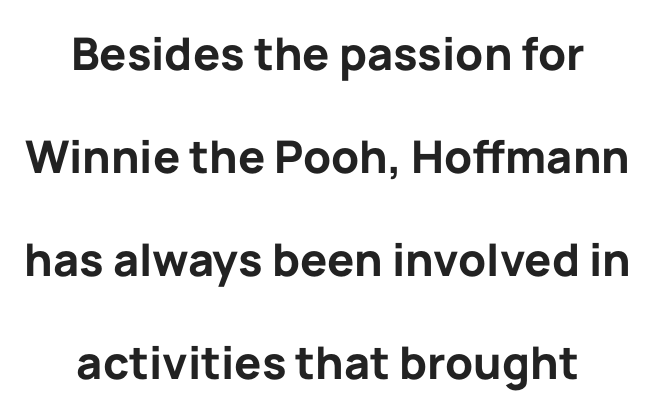
The image shows 45 px bold sans-serif type, upright; set centered, loose line spacing (2.29x), normal letter spacing, not underlined; low stroke contrast and a medium x-height.
